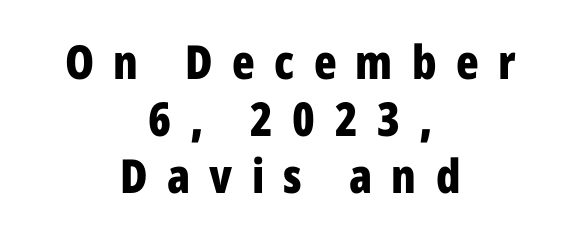
This sample has the flowing, uneven cadence of proportional lettering. The type sits square on the baseline with zero lean. The paragraph shown floats in the horizontal middle. Thick stems and heavy bowls — unmistakably bold.
